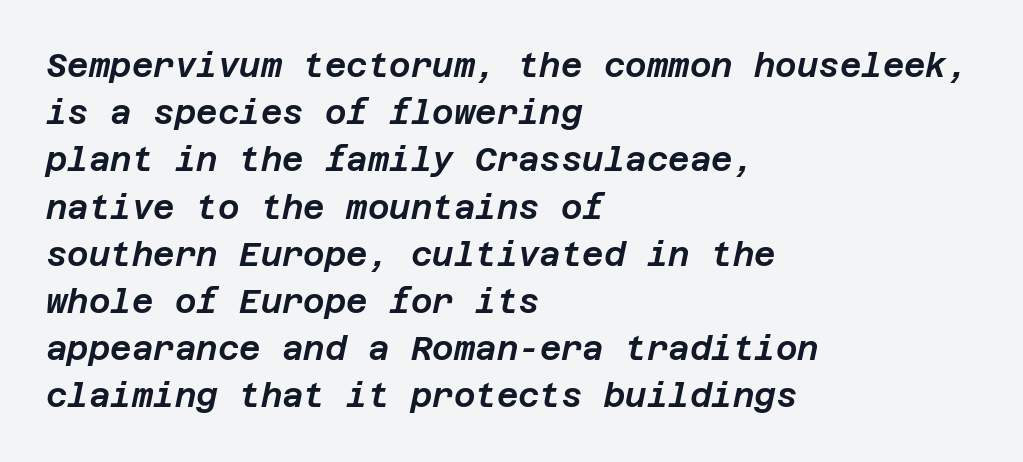
{"italic": "yes", "lean": "right", "slant_degrees": 12, "width": "normal", "stroke_contrast": "low", "x_height": "large", "underline": "no", "align": "left", "line_spacing": "normal", "line_spacing_ratio": 1.43, "letter_spacing": "normal", "letter_spacing_em": 0.0, "glyph_px": 33}
